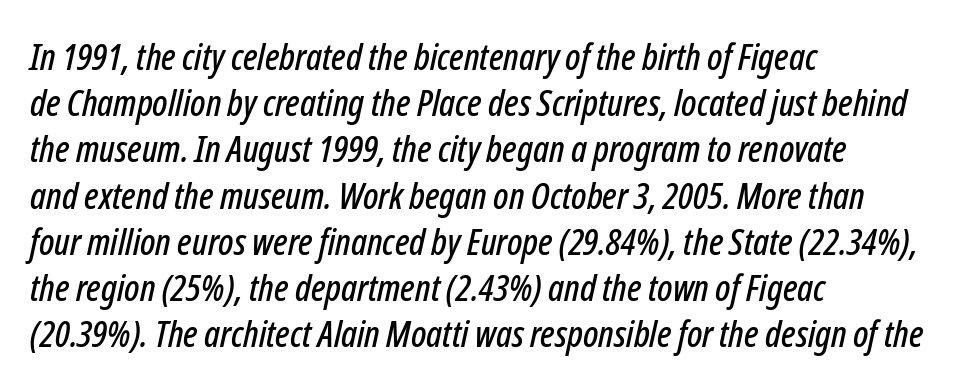
Q: Is the text italic (slanted)? A: Yes, it leans right by about 12 degrees.
Q: Is the text underlined? A: No.
Q: How is the paragraph aligned? A: Left-aligned.
Q: Is the spacing between letters normal or unusually wide? A: Normal.
Q: Is the spacing between lines tight, normal or loose? A: Normal.
Q: Width (condensed, normal, or wide)? A: Condensed.
Q: Stroke contrast? A: Low.
Q: x-height? A: Medium.
Q: Monospaced? A: No.
